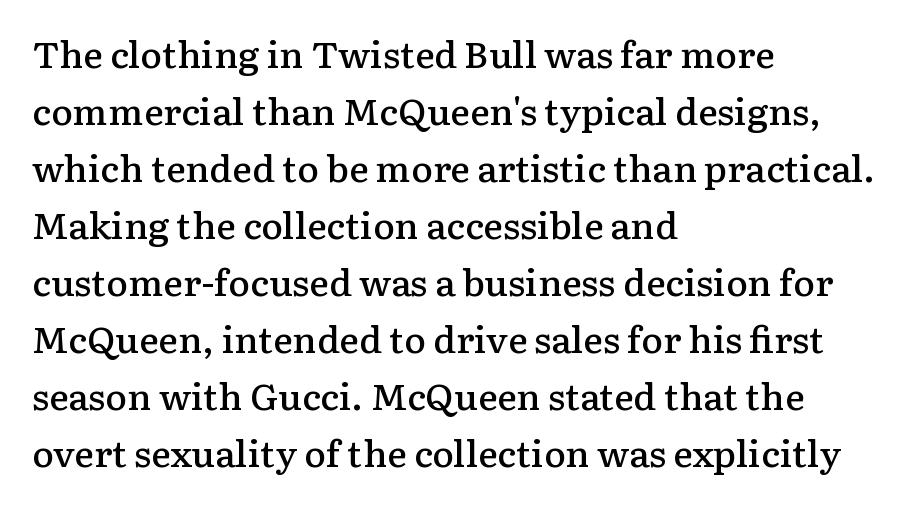
{"serif": "yes", "italic": "no", "bold": "semi", "weight": "semibold", "width": "normal", "stroke_contrast": "low", "x_height": "medium", "monospaced": "no", "underline": "no", "align": "left", "line_spacing": "normal", "line_spacing_ratio": 1.54, "letter_spacing": "normal", "letter_spacing_em": 0.0, "glyph_px": 37}
